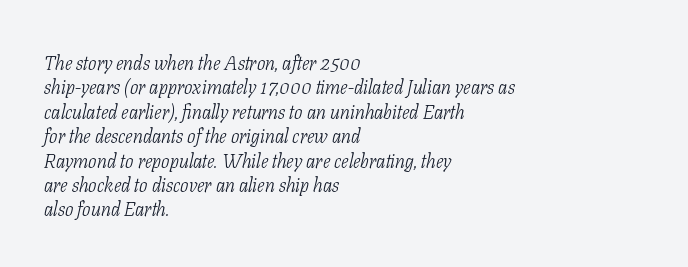
The image shows 20 px text type, italic (leaning right); set left-aligned, line spacing 1.22x, normal letter spacing, not underlined.
